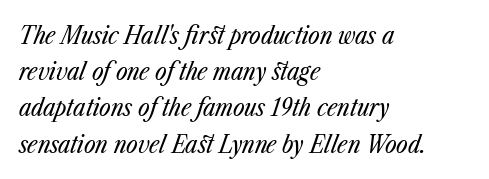
The image shows 25 px text type, italic (leaning right); set left-aligned, normal line spacing (1.45x), normal letter spacing, not underlined.
